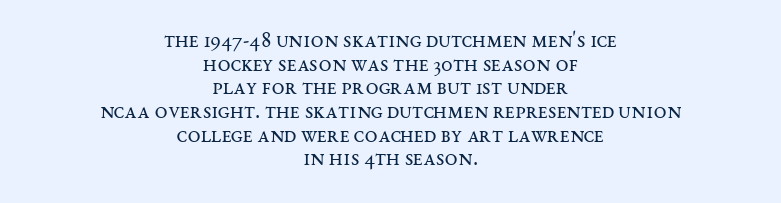
The image shows 23 px text type, upright; set centered, tight line spacing (1.03x), normal letter spacing, not underlined.
